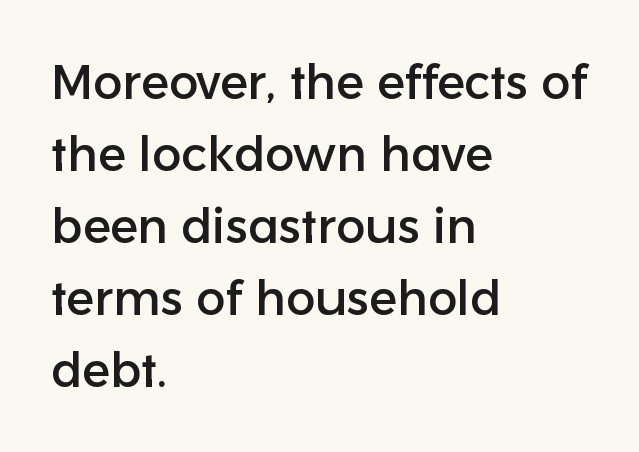
Q: Is the text italic (slanted)? A: No, it is upright.
Q: Is the typeface a serif or a sans-serif typeface? A: Sans-serif.
Q: Is the text underlined? A: No.
Q: How is the paragraph aligned? A: Left-aligned.
Q: Is the spacing between letters normal or unusually wide? A: Normal.
Q: Is the spacing between lines tight, normal or loose? A: Normal.
Q: Width (condensed, normal, or wide)? A: Normal.
Q: Stroke contrast? A: Low.
Q: x-height? A: Medium.
Q: Monospaced? A: No.
